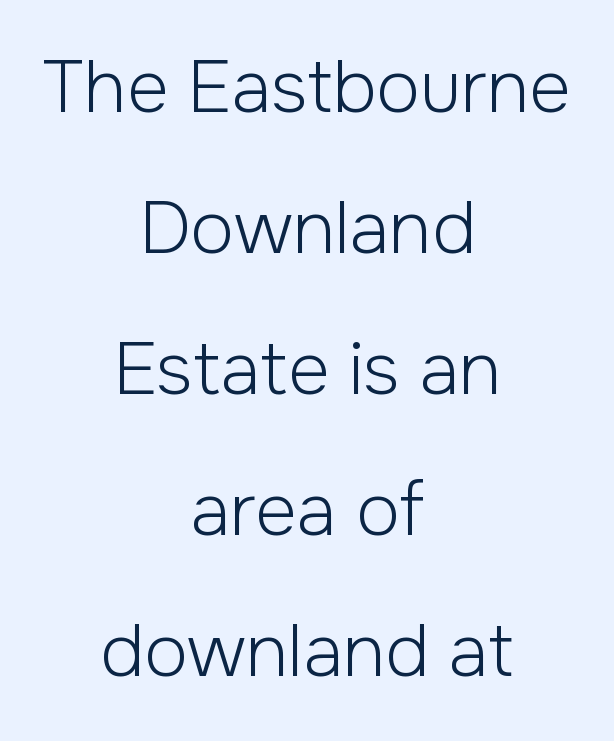
{"serif": "no", "italic": "no", "bold": "no", "weight": "light", "width": "normal", "stroke_contrast": "low", "x_height": "medium", "monospaced": "no", "underline": "no", "align": "center", "line_spacing": "loose", "line_spacing_ratio": 1.96, "letter_spacing": "normal", "letter_spacing_em": 0.0, "glyph_px": 72}
